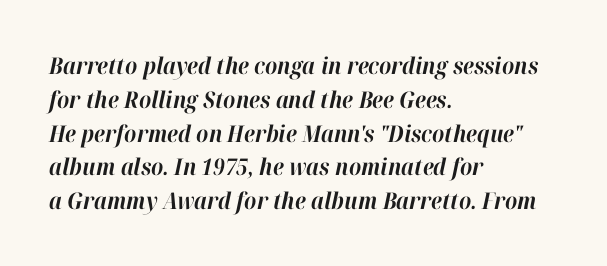
{"italic": "yes", "lean": "right", "slant_degrees": 12, "bold": "yes", "underline": "no", "align": "left", "line_spacing": "normal", "line_spacing_ratio": 1.47, "letter_spacing": "normal", "letter_spacing_em": 0.0, "glyph_px": 23}
